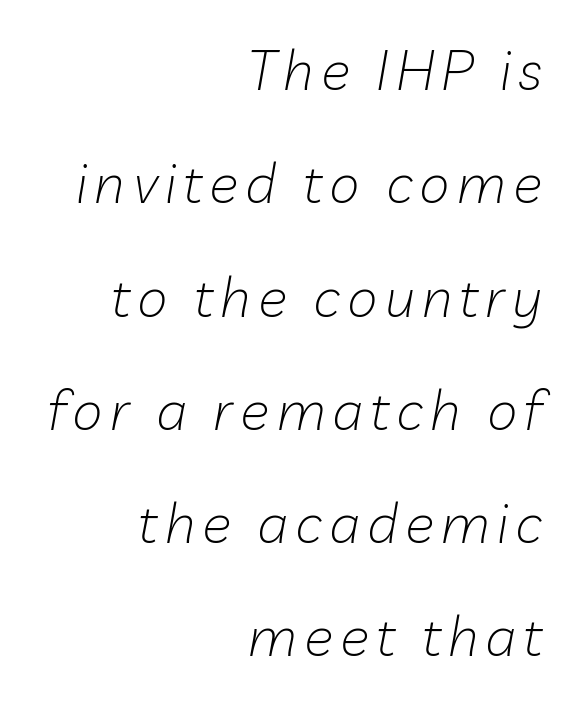
{"italic": "yes", "lean": "right", "slant_degrees": 10, "bold": "no", "weight": "light", "width": "normal", "stroke_contrast": "low", "x_height": "medium", "monospaced": "no", "underline": "no", "align": "right", "line_spacing": "loose", "line_spacing_ratio": 2.06, "glyph_px": 55}
